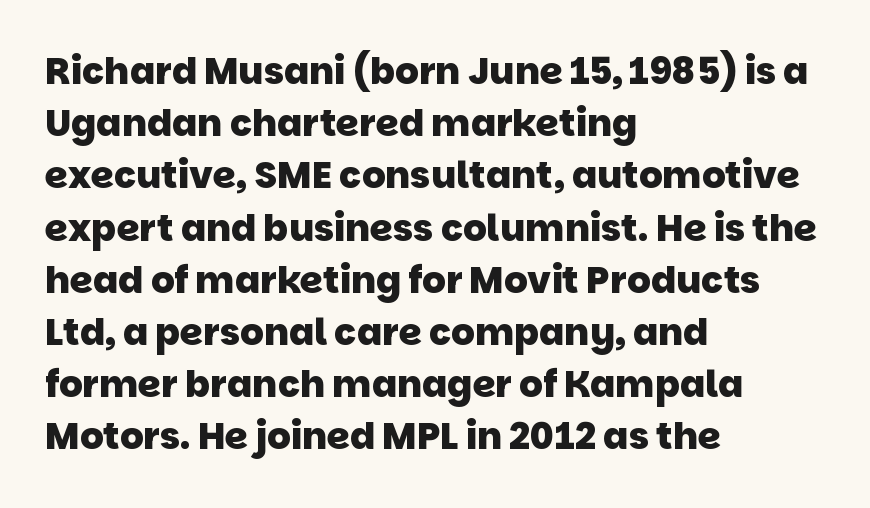
{"serif": "no", "bold": "yes", "weight": "heavy", "width": "normal", "stroke_contrast": "low", "x_height": "large", "monospaced": "no", "underline": "no", "align": "left", "line_spacing": "normal", "line_spacing_ratio": 1.41, "letter_spacing": "normal", "letter_spacing_em": 0.0, "glyph_px": 37}
